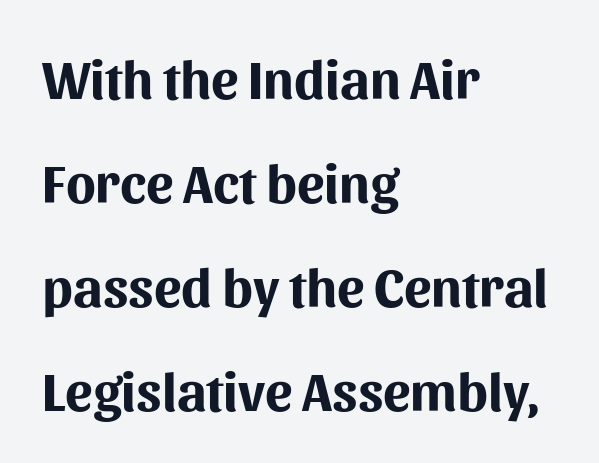
The image shows 55 px bold sans-serif type, upright; set left-aligned, line spacing 1.89x, normal letter spacing, not underlined; medium stroke contrast and a medium x-height.
